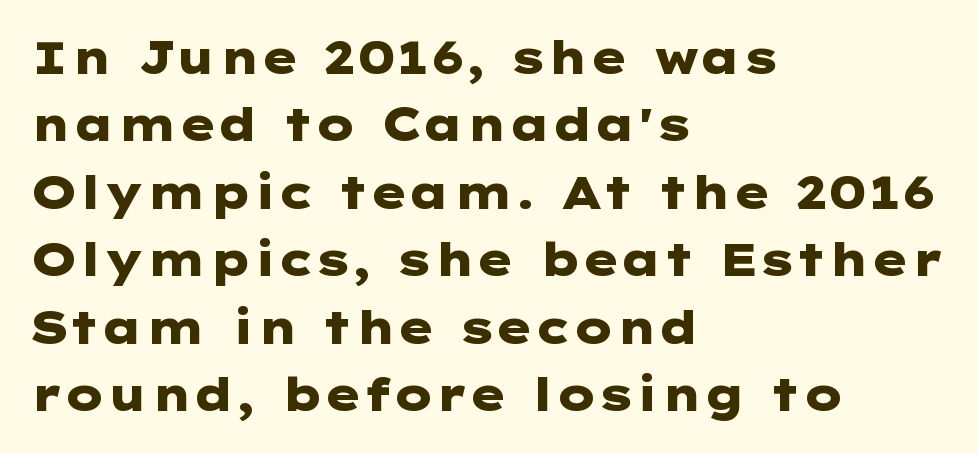
The image shows 45 px heavy, wide sans-serif type, upright; set left-aligned, normal line spacing (1.5x), normal letter spacing, not underlined; low stroke contrast and a medium x-height.
